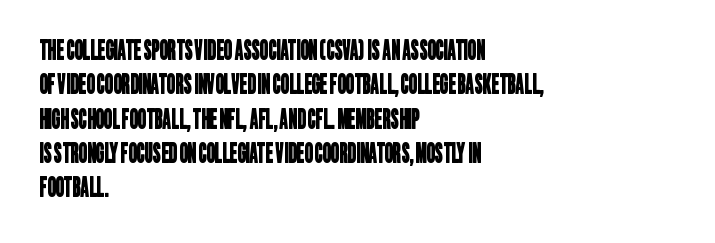
Q: Is the text underlined? A: No.
Q: How is the paragraph aligned? A: Left-aligned.
Q: Is the spacing between letters normal or unusually wide? A: Normal.
Q: Is the spacing between lines tight, normal or loose? A: Normal.
